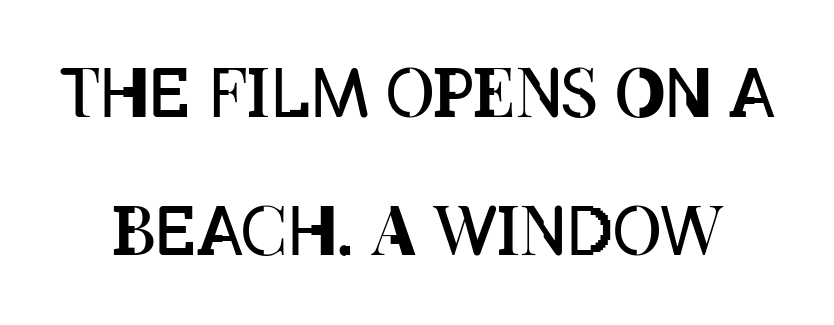
{"italic": "no", "bold": "no", "weight": "regular", "width": "condensed", "stroke_contrast": "low", "x_height": "large", "monospaced": "no", "underline": "no", "line_spacing": "loose", "line_spacing_ratio": 2.06, "letter_spacing": "normal", "letter_spacing_em": 0.0, "glyph_px": 67}
